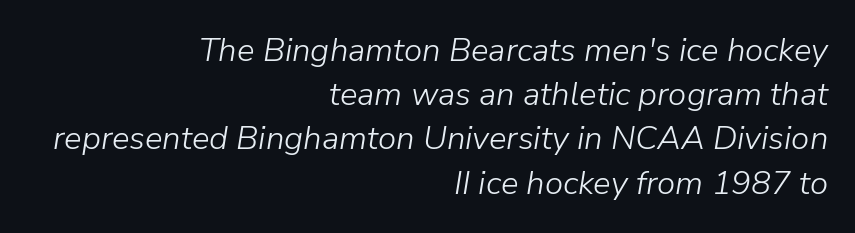
{"italic": "yes", "lean": "right", "slant_degrees": 9, "bold": "no", "weight": "light", "width": "normal", "stroke_contrast": "low", "x_height": "medium", "monospaced": "no", "underline": "no", "align": "right", "line_spacing": "normal", "line_spacing_ratio": 1.34, "letter_spacing": "normal", "letter_spacing_em": 0.0, "glyph_px": 33}
